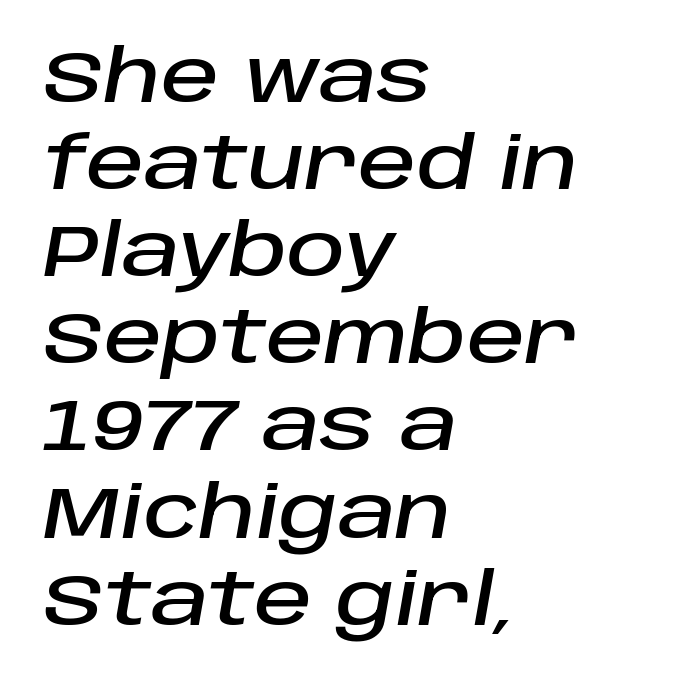
Q: Is the text italic (slanted)? A: Yes, it leans right by about 10 degrees.
Q: Is the text underlined? A: No.
Q: How is the paragraph aligned? A: Left-aligned.
Q: Is the spacing between letters normal or unusually wide? A: Normal.
Q: Width (condensed, normal, or wide)? A: Normal.
Q: Stroke contrast? A: Low.
Q: x-height? A: Large.
Q: Monospaced? A: No.
